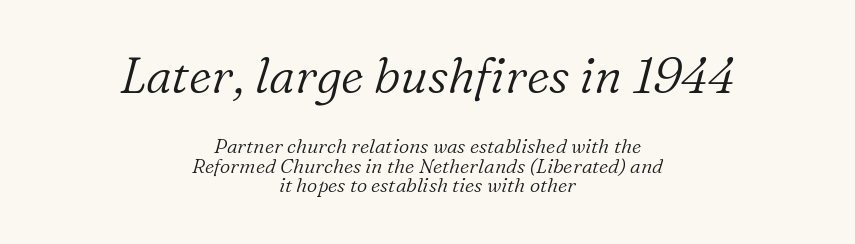
The image shows 49 px light serif type, italic (leaning right); set centered, tight line spacing (0.99x), normal letter spacing, not underlined; the first (top) block is 2.45x larger; low stroke contrast and a medium x-height.
